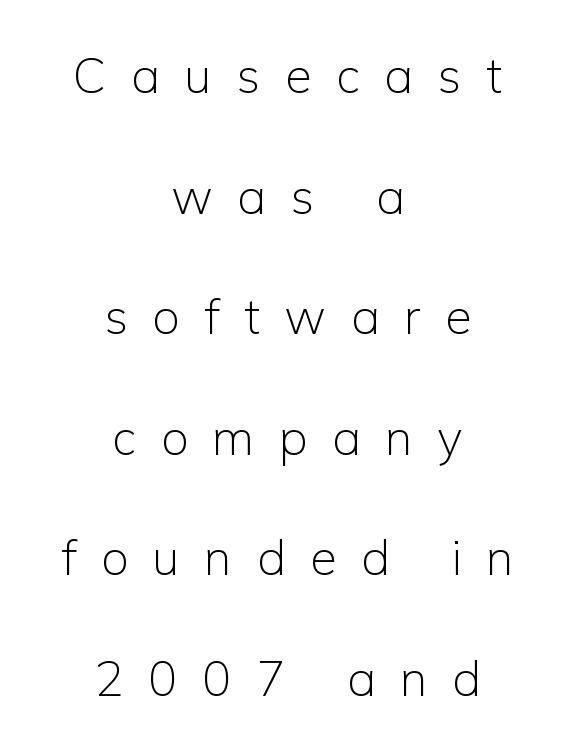
Here the designer chose a conventional face with non-uniform glyph widths. Nobody drew a line under any word here. This is roman type, the default non-slanted kind. Horizontal bands of white between lines are thick stripes.
